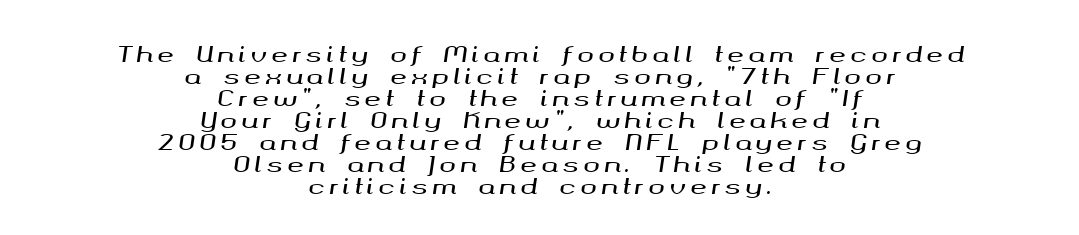
The string is rendered with underlining switched off. You could only call the tracking loose — the letters float apart. Honestly, the rows look squashed on top of each other. When letters slant like this, we call the style italic. Casual observation: everything's sitting right in the middle.
